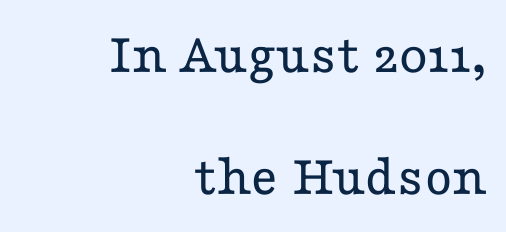
Q: Is the text bold? A: No.
Q: Is the text italic (slanted)? A: No, it is upright.
Q: Is the typeface a serif or a sans-serif typeface? A: Serif.
Q: Is the text underlined? A: No.
Q: How is the paragraph aligned? A: Right-aligned.
Q: Is the spacing between letters normal or unusually wide? A: Normal.
Q: Is the spacing between lines tight, normal or loose? A: Loose.
Q: Width (condensed, normal, or wide)? A: Wide.
Q: Stroke contrast? A: Low.
Q: x-height? A: Medium.
Q: Monospaced? A: No.
